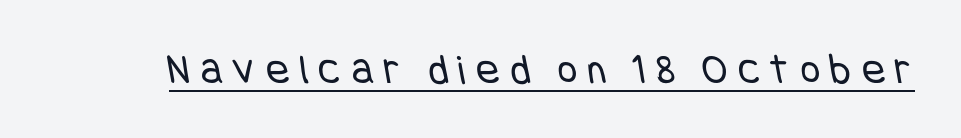
The image shows 43 px regular-weight, condensed sans-serif type; set unusually wide letter spacing (+0.25 em), underlined; low stroke contrast and a large x-height.
